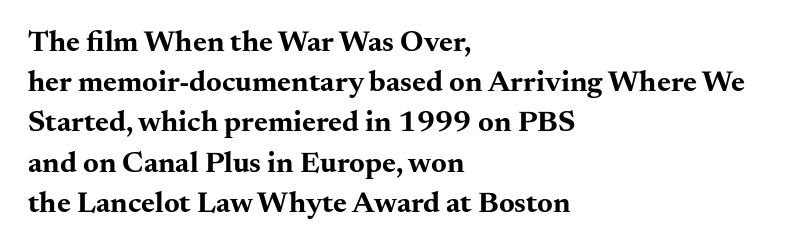
The image shows 30 px bold, wide serif type, upright; set left-aligned, normal line spacing (1.34x), normal letter spacing, not underlined; medium stroke contrast and a small x-height.
